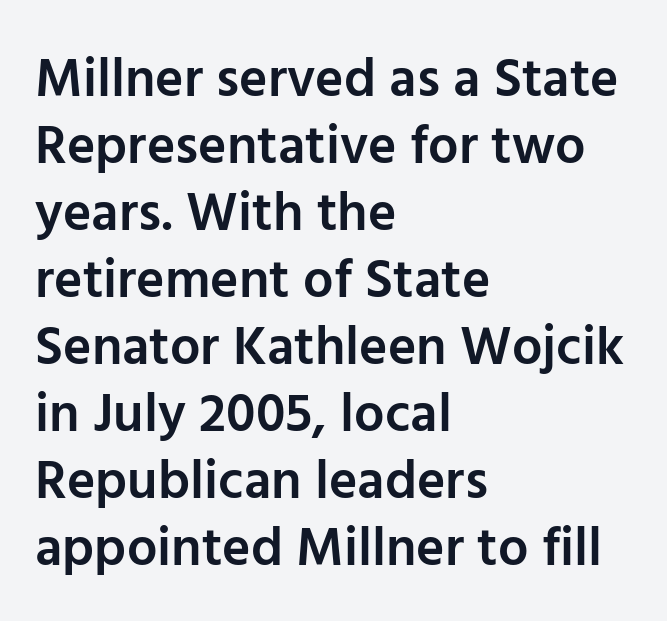
Q: Is the text bold? A: Semi-bold.
Q: Is the text italic (slanted)? A: No, it is upright.
Q: Is the typeface a serif or a sans-serif typeface? A: Sans-serif.
Q: Is the text underlined? A: No.
Q: How is the paragraph aligned? A: Left-aligned.
Q: Is the spacing between letters normal or unusually wide? A: Normal.
Q: Width (condensed, normal, or wide)? A: Normal.
Q: Stroke contrast? A: Low.
Q: x-height? A: Medium.
Q: Monospaced? A: No.
